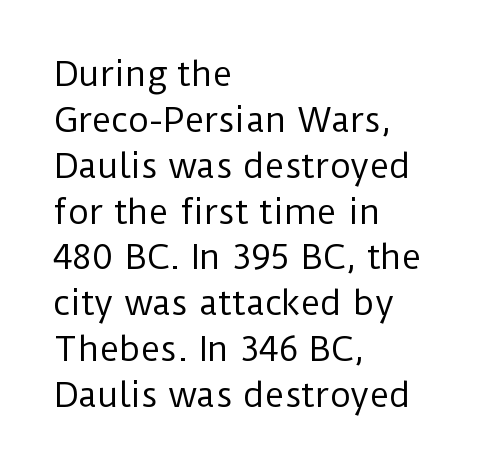
The passage shown is not bold in any degree. The gap between lines stays unmarked. These lines are composed in type without serifs. This sample has the flowing, uneven cadence of proportional lettering.
